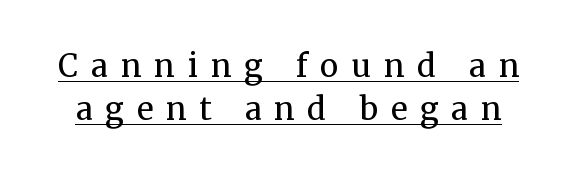
{"serif": "yes", "italic": "no", "bold": "no", "weight": "regular", "width": "normal", "stroke_contrast": "medium", "x_height": "medium", "monospaced": "no", "underline": "yes", "line_spacing": "normal", "line_spacing_ratio": 1.39, "letter_spacing": "wide", "letter_spacing_em": 0.42, "glyph_px": 31}
